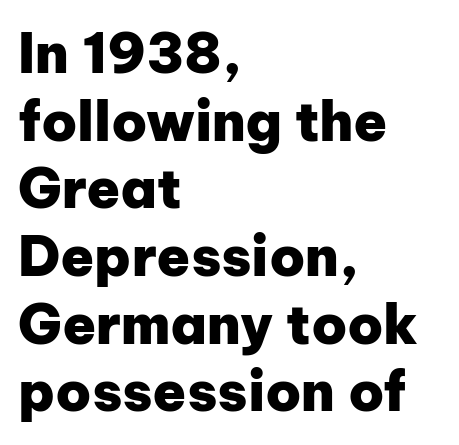
Q: Is the text bold? A: Yes.
Q: Is the text italic (slanted)? A: No, it is upright.
Q: Is the typeface a serif or a sans-serif typeface? A: Sans-serif.
Q: Is the text underlined? A: No.
Q: How is the paragraph aligned? A: Left-aligned.
Q: Is the spacing between letters normal or unusually wide? A: Normal.
Q: Width (condensed, normal, or wide)? A: Normal.
Q: Stroke contrast? A: Low.
Q: x-height? A: Medium.
Q: Monospaced? A: No.
